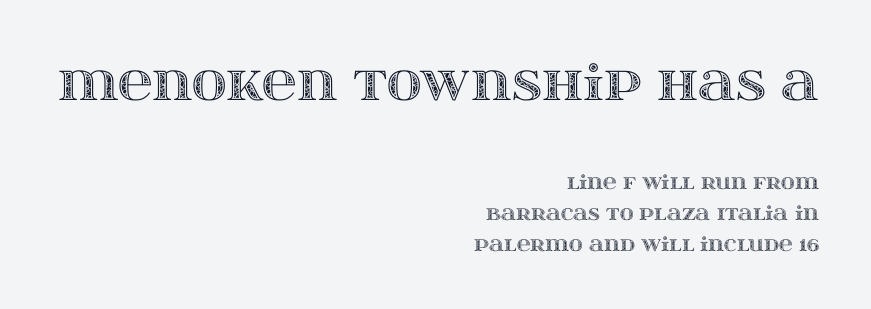
Q: Is the text italic (slanted)? A: No, it is upright.
Q: Is the text underlined? A: No.
Q: How is the paragraph aligned? A: Right-aligned.
Q: Is the spacing between letters normal or unusually wide? A: Normal.
Q: Is the spacing between lines tight, normal or loose? A: Normal.
Q: Which block of text is set in a larger size, the first (top) or the second (bottom)? A: The first (top) one.
Q: Width (condensed, normal, or wide)? A: Wide.
Q: x-height? A: Large.
Q: Monospaced? A: No.
